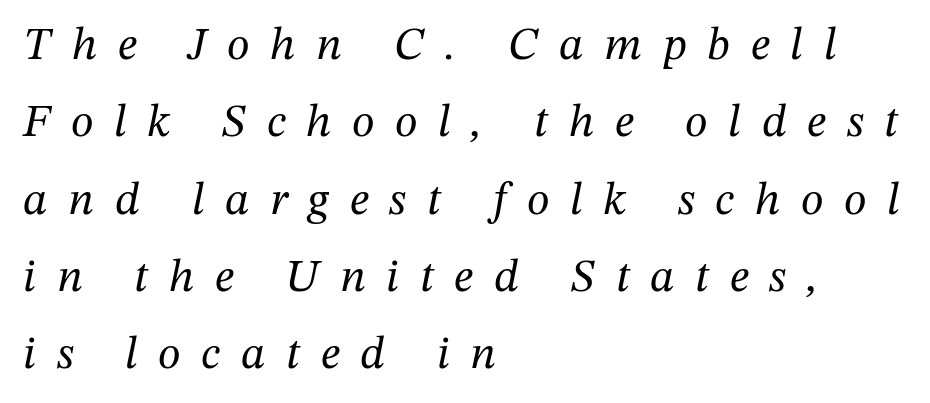
{"serif": "yes", "italic": "yes", "lean": "right", "slant_degrees": 12, "bold": "no", "weight": "regular", "width": "normal", "stroke_contrast": "medium", "x_height": "medium", "monospaced": "no", "underline": "no", "align": "left", "line_spacing": "normal", "line_spacing_ratio": 1.68, "letter_spacing": "wide", "letter_spacing_em": 0.45, "glyph_px": 46}
